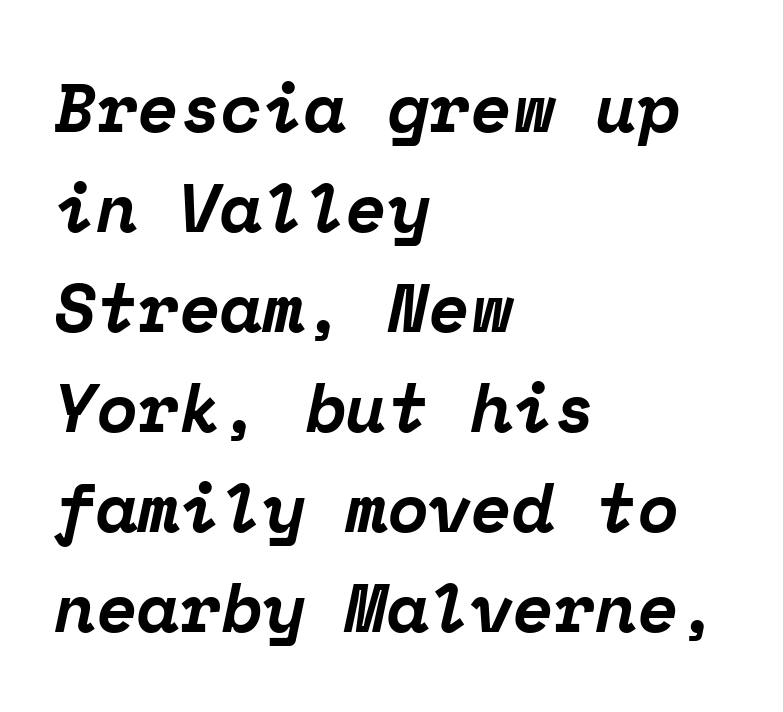
Q: Is the text bold? A: Yes.
Q: Is the text italic (slanted)? A: Yes, it leans right by about 12 degrees.
Q: Is the typeface a serif or a sans-serif typeface? A: Serif.
Q: Is the text underlined? A: No.
Q: How is the paragraph aligned? A: Left-aligned.
Q: Is the spacing between letters normal or unusually wide? A: Normal.
Q: Is the spacing between lines tight, normal or loose? A: Normal.
Q: Width (condensed, normal, or wide)? A: Normal.
Q: Stroke contrast? A: Low.
Q: x-height? A: Medium.
Q: Monospaced? A: Yes.
